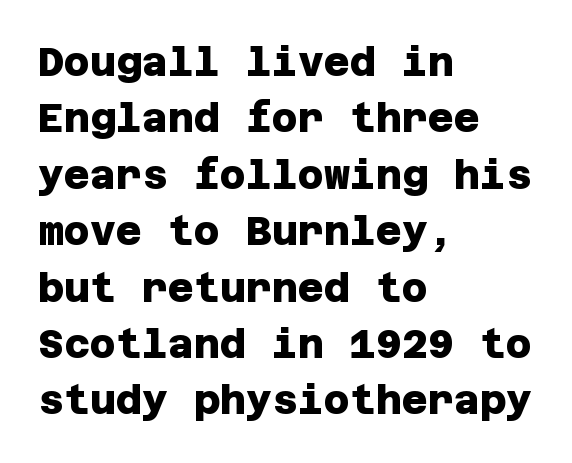
You can tell from the bare stems that sans-serif type was used. Unmarked baselines from the first word to the last. Quick note: interline space is typical. Line starts are locked; line ends wander. The letters are bold, with thick, heavy strokes.
